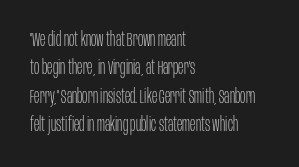
The image shows 20 px text type, upright; set left-aligned, normal line spacing (1.42x), normal letter spacing, not underlined.
